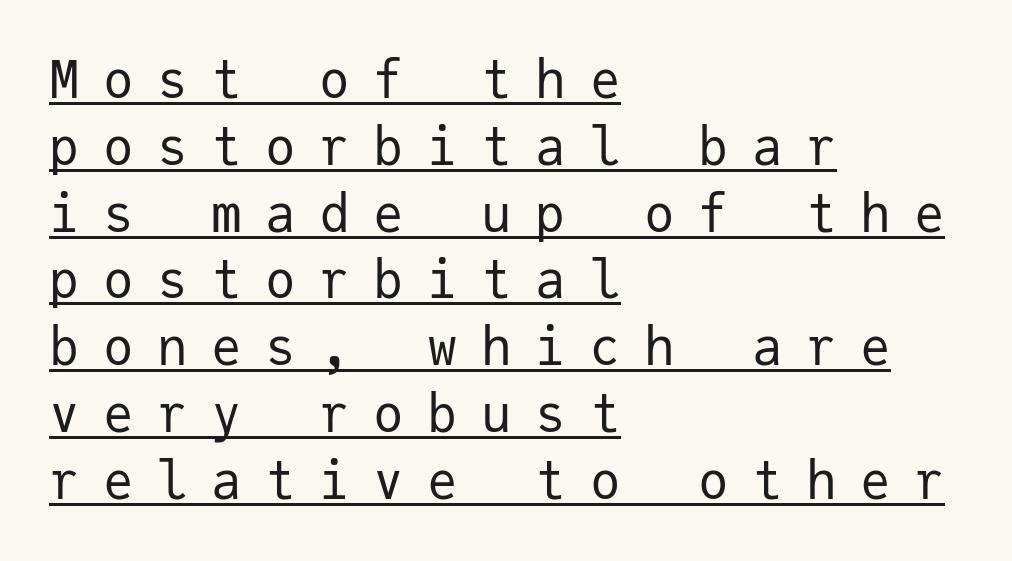
The image shows 51 px regular-weight sans-serif type, upright, monospaced; set left-aligned, normal line spacing (1.31x), unusually wide letter spacing (+0.46 em), underlined; low stroke contrast and a medium x-height.
